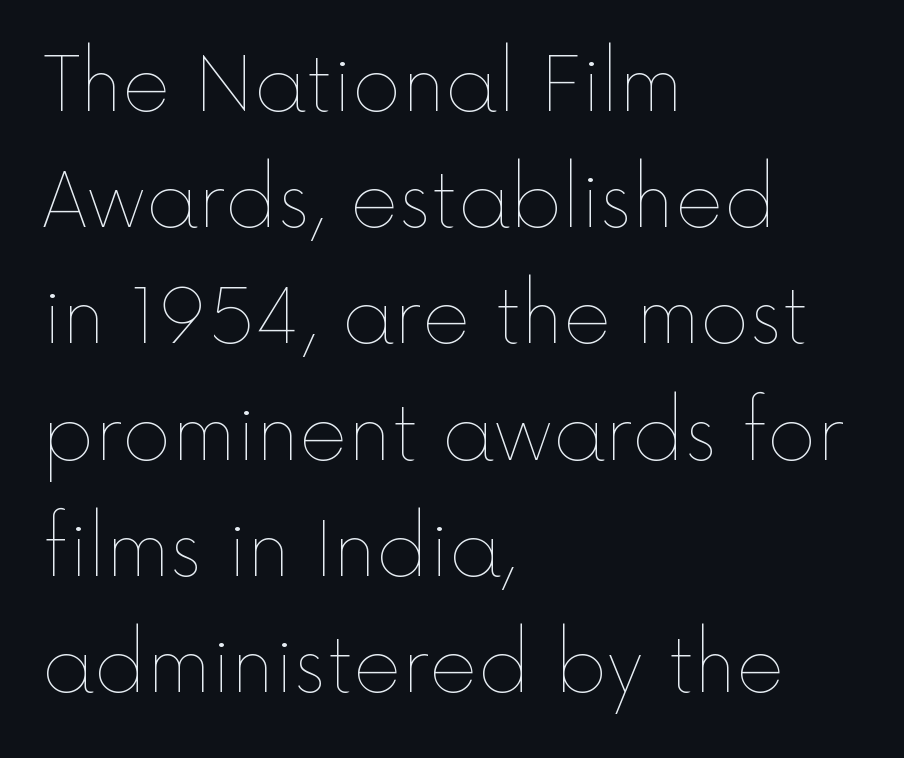
Caption: standard tracking, unaltered. Caption: multi-line text, flush left, ragged right. A typesetter would call this proportional, since set widths differ per character. The designer left line spacing at the default. Glance below the letters and you will spot only blank space.
